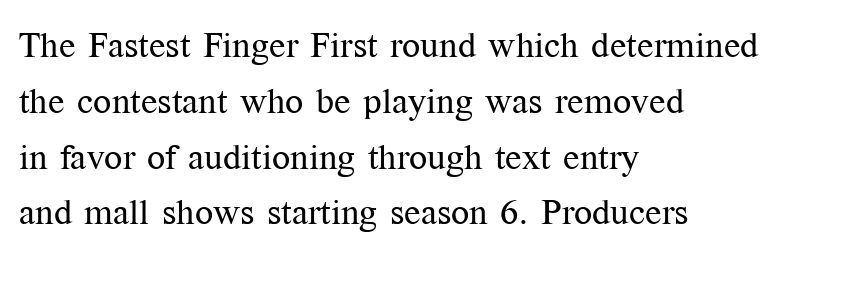
The image shows 36 px regular-weight serif type, upright; set left-aligned, normal line spacing (1.55x), normal letter spacing, not underlined; medium stroke contrast and a medium x-height.
